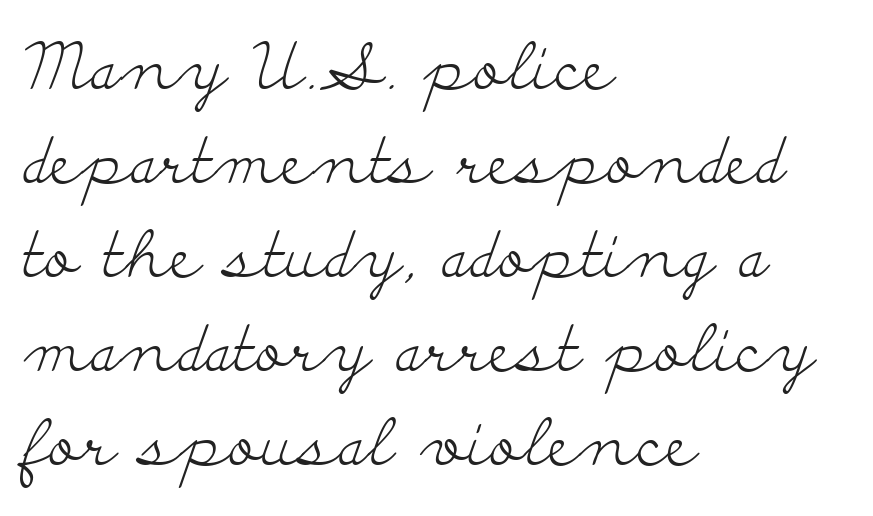
Q: Is the text bold? A: No.
Q: Is the text italic (slanted)? A: Yes.
Q: Is the typeface a serif or a sans-serif typeface? A: Serif.
Q: Is the text underlined? A: No.
Q: How is the paragraph aligned? A: Left-aligned.
Q: Is the spacing between letters normal or unusually wide? A: Normal.
Q: Is the spacing between lines tight, normal or loose? A: Normal.
Q: Width (condensed, normal, or wide)? A: Wide.
Q: Stroke contrast? A: Low.
Q: x-height? A: Small.
Q: Monospaced? A: No.
